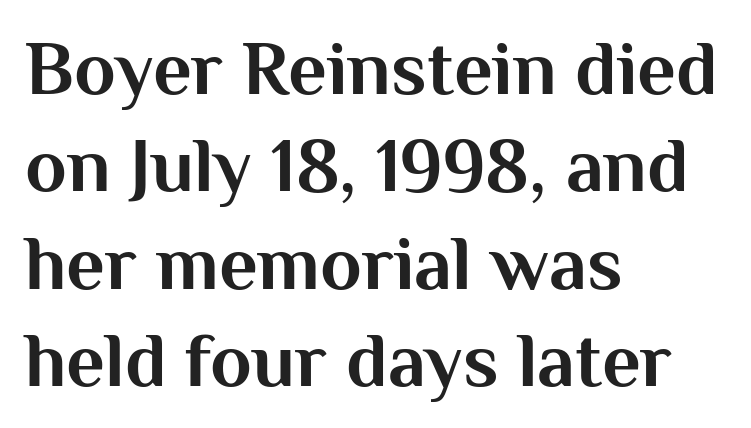
Do the characters align in a grid? No, the font is proportional. Layout note: lines flush left. The letters sit at their default tracking, neither squeezed nor spread. Decoration check: the copy has no underline.
